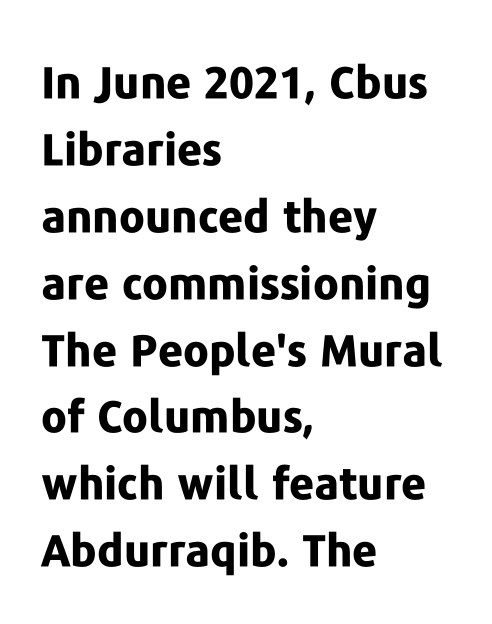
The typesetting leans heavy: a genuine bold. Upright lettering throughout. Anything drawn beneath the words? Only blank space. Regarding leading, the lines here are spaced in the standard way. The face used here is rendered with its standard letterfit. Note: no serifs on the glyphs.
